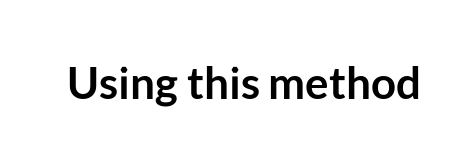
The sample has been set heavy, in full bold. Students, note that the glyphs here touch the page at normal intervals. The lettering holds an erect, upright posture throughout. The passage shown is typeset with a sans-serif family.
